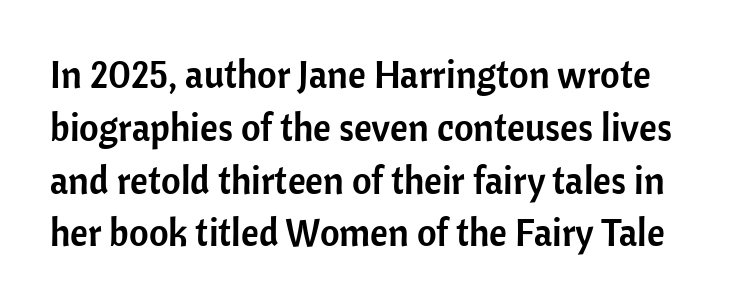
{"serif": "no", "italic": "no", "width": "normal", "stroke_contrast": "low", "x_height": "medium", "monospaced": "no", "underline": "no", "line_spacing": "normal", "line_spacing_ratio": 1.39, "letter_spacing": "normal", "letter_spacing_em": 0.0, "glyph_px": 38}
